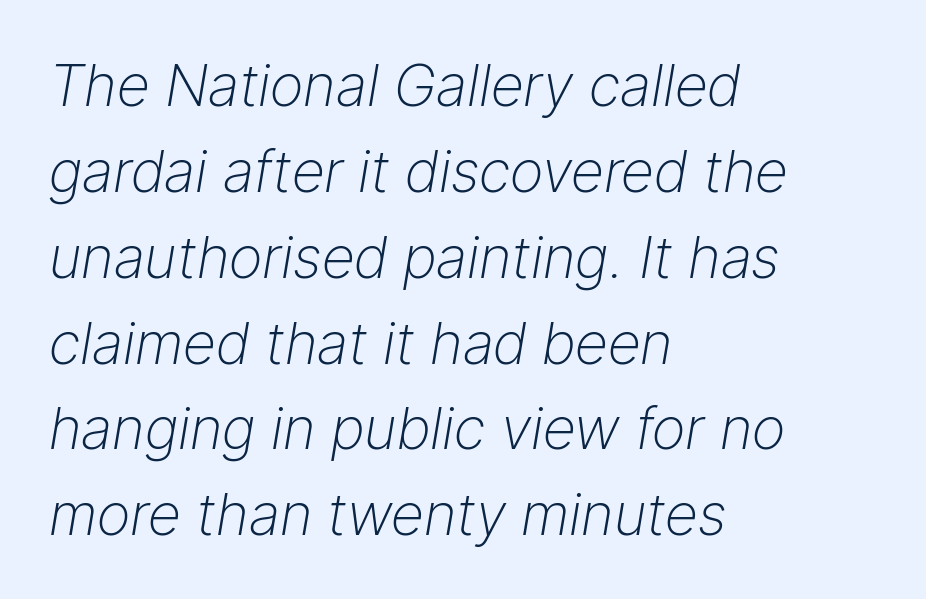
Q: Is the text bold? A: No.
Q: Is the text italic (slanted)? A: Yes, it leans right by about 9 degrees.
Q: Is the text underlined? A: No.
Q: How is the paragraph aligned? A: Left-aligned.
Q: Is the spacing between letters normal or unusually wide? A: Normal.
Q: Is the spacing between lines tight, normal or loose? A: Normal.
Q: Width (condensed, normal, or wide)? A: Normal.
Q: Stroke contrast? A: Low.
Q: x-height? A: Medium.
Q: Monospaced? A: No.
